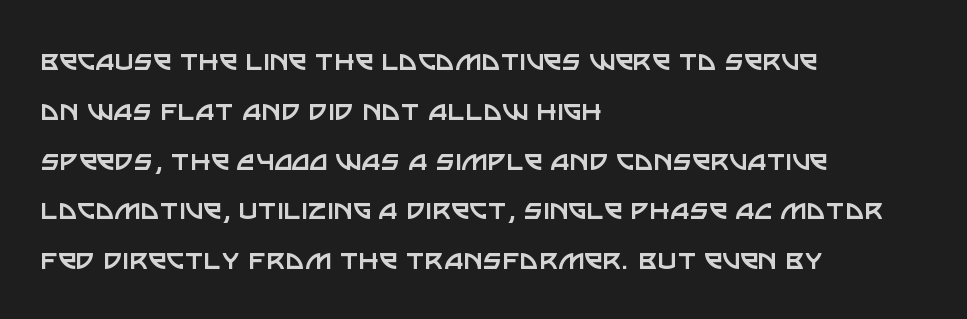
Q: Is the text bold? A: No.
Q: Is the text italic (slanted)? A: No, it is upright.
Q: Is the typeface a serif or a sans-serif typeface? A: Sans-serif.
Q: Is the text underlined? A: No.
Q: How is the paragraph aligned? A: Left-aligned.
Q: Is the spacing between letters normal or unusually wide? A: Normal.
Q: Is the spacing between lines tight, normal or loose? A: Normal.
Q: Width (condensed, normal, or wide)? A: Normal.
Q: Stroke contrast? A: Low.
Q: x-height? A: Large.
Q: Monospaced? A: No.
